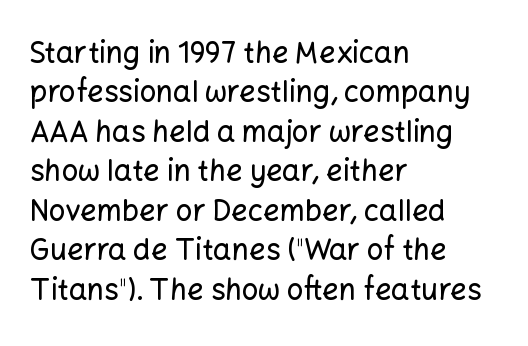
Visually the block forms a straight wall on the left and a jagged coastline on the right. How are the letters spaced? Ordinarily, with no added tracking. The font family rendered here belongs to the sans-serif group. Upright lettering throughout. Underlining? Definitely not there. Compared with typical paragraphs, the rows here are spaced about the same.
